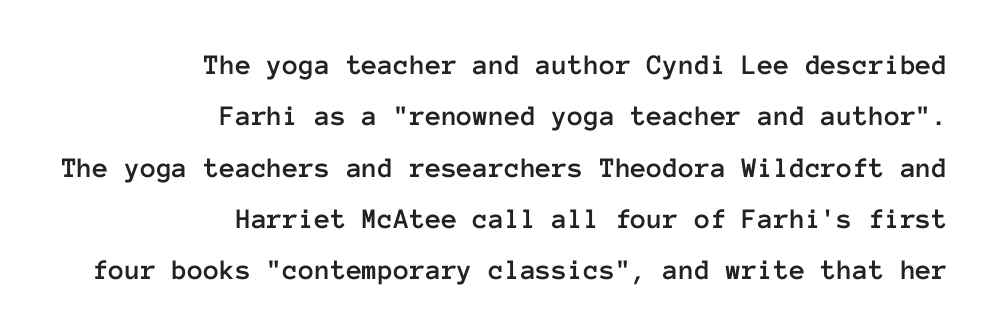
Glyph-to-glyph distance matches everyday printed text. Each row of text sits above clean, open space. Each letter, wide or thin by design, is forced into the same width here. Typeset ragged left — the right edge is the straight one. A roman cut, with each character standing at attention.
